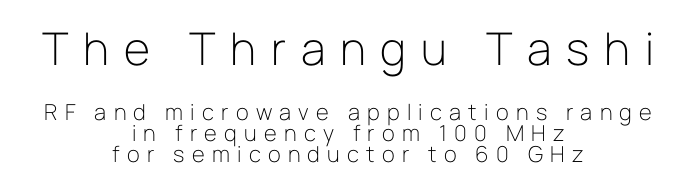
The image shows 45 px light sans-serif type, upright; set centered, tight line spacing (0.96x), unusually wide letter spacing (+0.33 em), not underlined; the first (top) block is 2.05x larger; low stroke contrast and a medium x-height.
